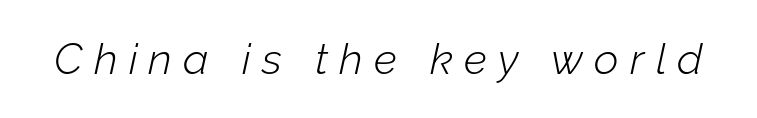
{"italic": "yes", "lean": "right", "slant_degrees": 12, "bold": "no", "weight": "light", "width": "normal", "stroke_contrast": "low", "x_height": "medium", "monospaced": "no", "underline": "no", "letter_spacing": "wide", "letter_spacing_em": 0.26, "glyph_px": 43}
